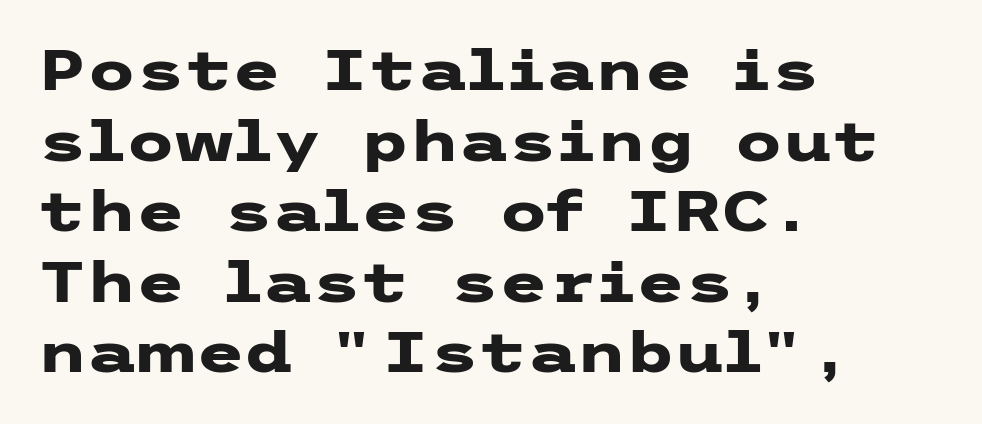
Q: Is the text bold? A: Yes.
Q: Is the text italic (slanted)? A: No, it is upright.
Q: Is the typeface a serif or a sans-serif typeface? A: Sans-serif.
Q: Is the text underlined? A: No.
Q: How is the paragraph aligned? A: Left-aligned.
Q: Is the spacing between letters normal or unusually wide? A: Normal.
Q: Is the spacing between lines tight, normal or loose? A: Normal.
Q: Width (condensed, normal, or wide)? A: Wide.
Q: Stroke contrast? A: Low.
Q: x-height? A: Medium.
